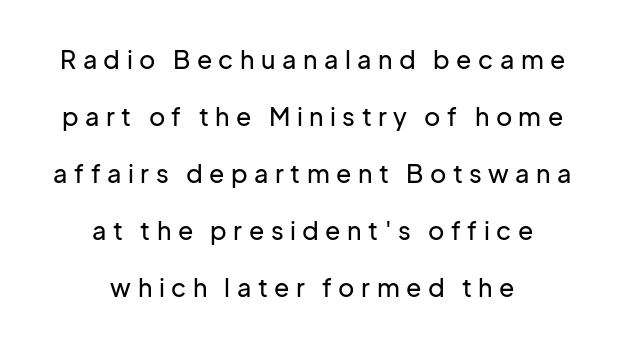
Summary of vertical rhythm: relaxed, with wide interline spacing. Is the block centered? Yes — each line is placed symmetrically about the middle. Nope, not italic — everything's standing straight. Underline: absent. Spacing between characters has been opened up far beyond the box default.
